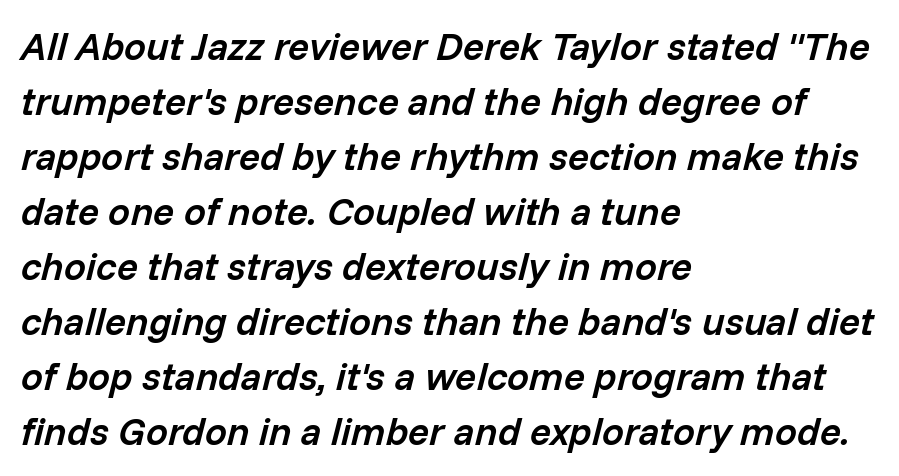
Q: Is the text bold? A: Semi-bold.
Q: Is the text italic (slanted)? A: Yes, it leans right by about 14 degrees.
Q: Is the text underlined? A: No.
Q: How is the paragraph aligned? A: Left-aligned.
Q: Is the spacing between letters normal or unusually wide? A: Normal.
Q: Is the spacing between lines tight, normal or loose? A: Normal.
Q: Width (condensed, normal, or wide)? A: Normal.
Q: Stroke contrast? A: Low.
Q: x-height? A: Medium.
Q: Monospaced? A: No.
